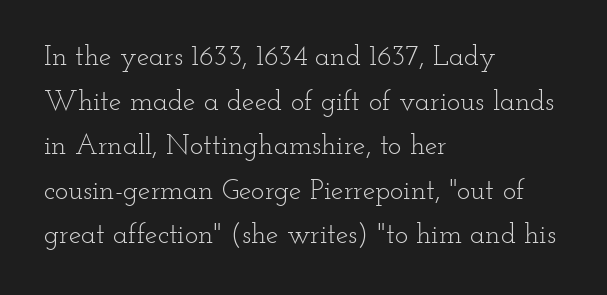
Each row of text sits above clean, open space. Horizontally, the lines are justified to the leading edge only. A roman cut, with each character standing at attention. Summary of vertical rhythm: regular, with standard interline spacing. The line texture is even and compact thanks to regular tracking. Vertical stems look standard width or narrower in stroke.
